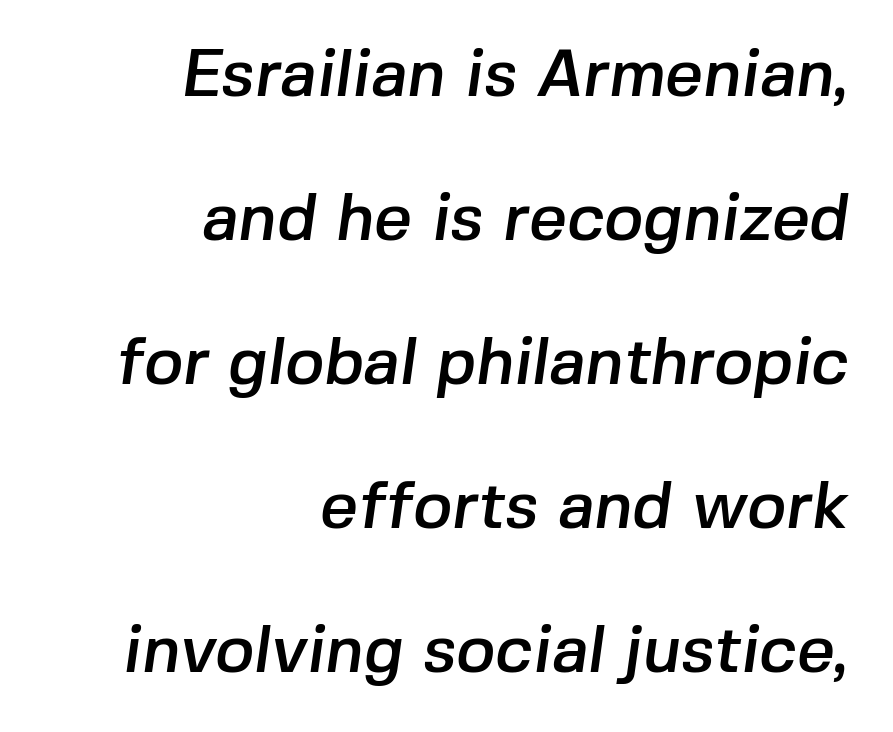
The image shows 66 px sans-serif type; set right-aligned, loose line spacing (2.18x), normal letter spacing, not underlined; low stroke contrast and a medium x-height.
